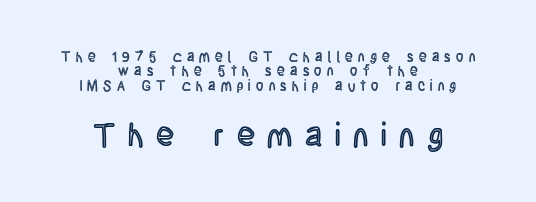
The rendering positions every line midway between the sides. This sample has the flowing, uneven cadence of proportional lettering. Is the lower block the larger one? Yes — the lower block carries the bigger type. The gap between lines stays unmarked.
